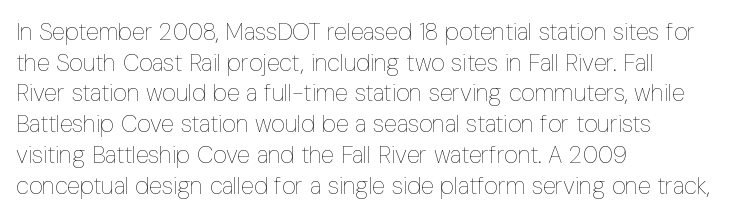
The image shows 24 px text type, upright; set left-aligned, normal line spacing (1.28x), normal letter spacing, not underlined.
